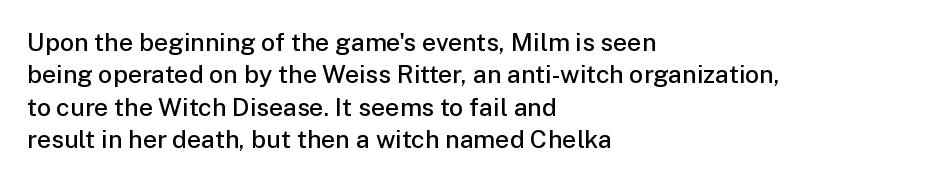
Q: Is the text bold? A: Semi-bold.
Q: Is the text italic (slanted)? A: No, it is upright.
Q: Is the text underlined? A: No.
Q: How is the paragraph aligned? A: Left-aligned.
Q: Is the spacing between letters normal or unusually wide? A: Normal.
Q: Is the spacing between lines tight, normal or loose? A: Normal.
